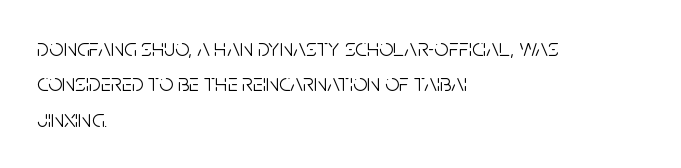
{"italic": "no", "bold": "no", "underline": "no", "align": "left", "line_spacing": "normal", "line_spacing_ratio": 1.42, "letter_spacing": "normal", "letter_spacing_em": 0.0, "glyph_px": 25}
